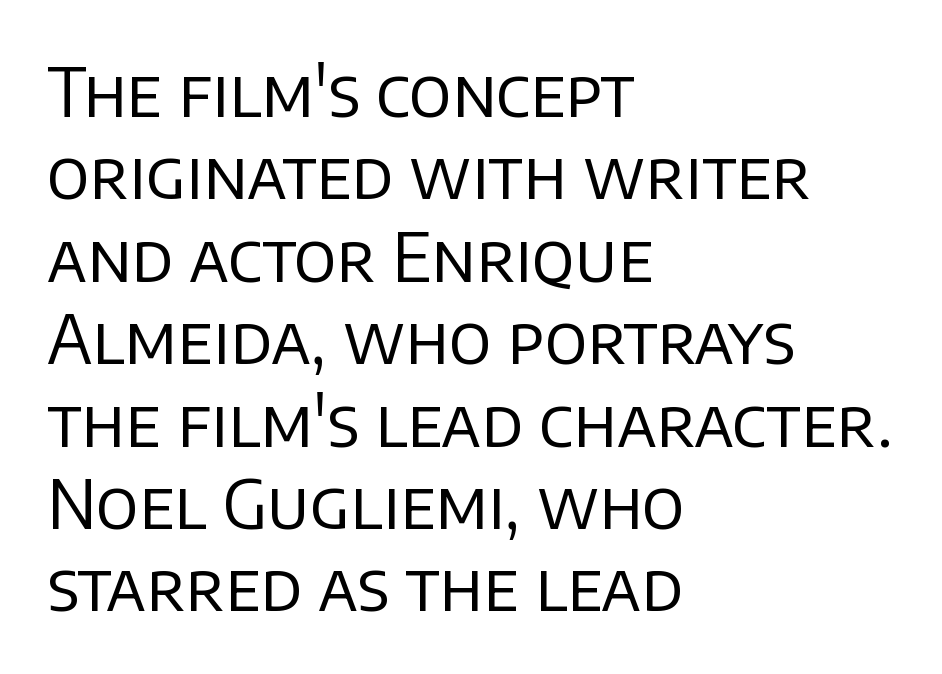
The image shows 67 px regular-weight sans-serif type, upright; set left-aligned, line spacing 1.23x, normal letter spacing, not underlined; low stroke contrast and a large x-height.
